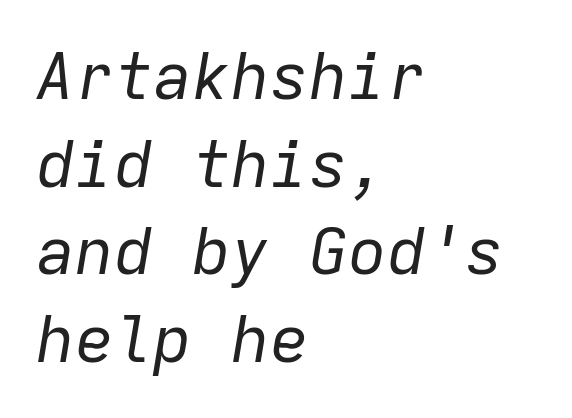
{"italic": "yes", "lean": "right", "slant_degrees": 9, "bold": "no", "weight": "regular", "width": "normal", "stroke_contrast": "low", "x_height": "medium", "monospaced": "yes", "underline": "no", "align": "left", "line_spacing": "normal", "line_spacing_ratio": 1.35, "letter_spacing": "normal", "letter_spacing_em": 0.0, "glyph_px": 65}
